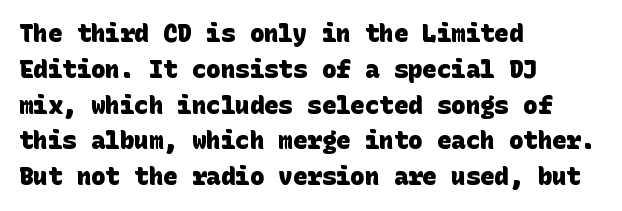
{"bold": "yes", "underline": "no", "align": "left", "line_spacing": "normal", "line_spacing_ratio": 1.49, "letter_spacing": "normal", "letter_spacing_em": 0.0, "glyph_px": 24}
